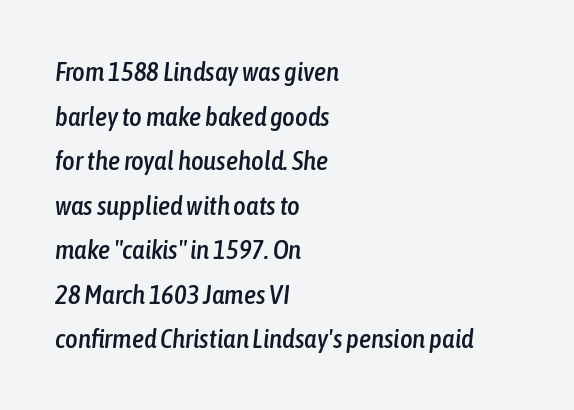
Q: Is the text italic (slanted)? A: Yes, it leans right by about 6 degrees.
Q: Is the text underlined? A: No.
Q: How is the paragraph aligned? A: Left-aligned.
Q: Is the spacing between letters normal or unusually wide? A: Normal.
Q: Is the spacing between lines tight, normal or loose? A: Normal.
